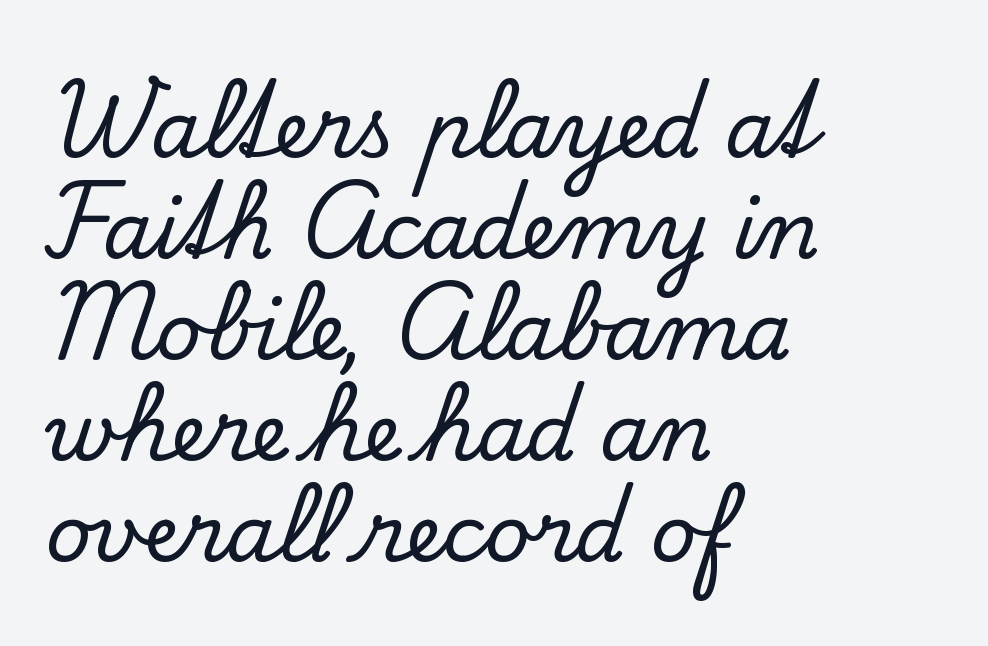
The image shows 79 px serif type; set left-aligned, normal line spacing (1.28x), normal letter spacing, not underlined; low stroke contrast and a small x-height.
